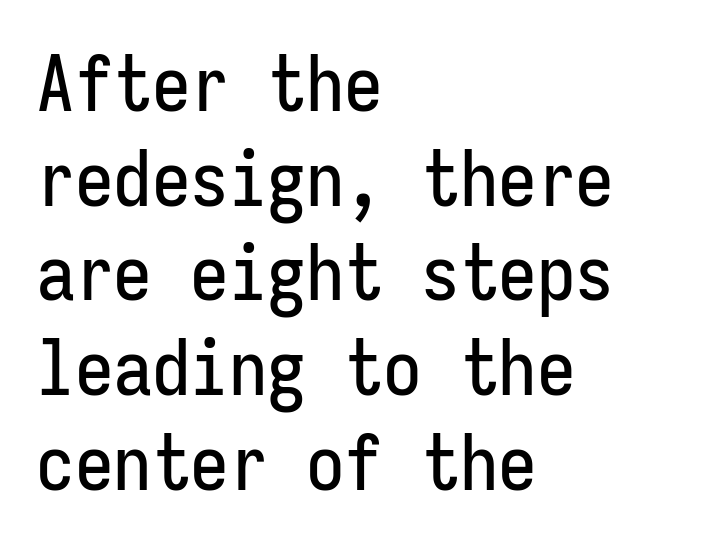
Q: Is the text italic (slanted)? A: No, it is upright.
Q: Is the typeface a serif or a sans-serif typeface? A: Sans-serif.
Q: Is the text underlined? A: No.
Q: How is the paragraph aligned? A: Left-aligned.
Q: Is the spacing between letters normal or unusually wide? A: Normal.
Q: Width (condensed, normal, or wide)? A: Condensed.
Q: Stroke contrast? A: Low.
Q: x-height? A: Medium.
Q: Monospaced? A: Yes.
